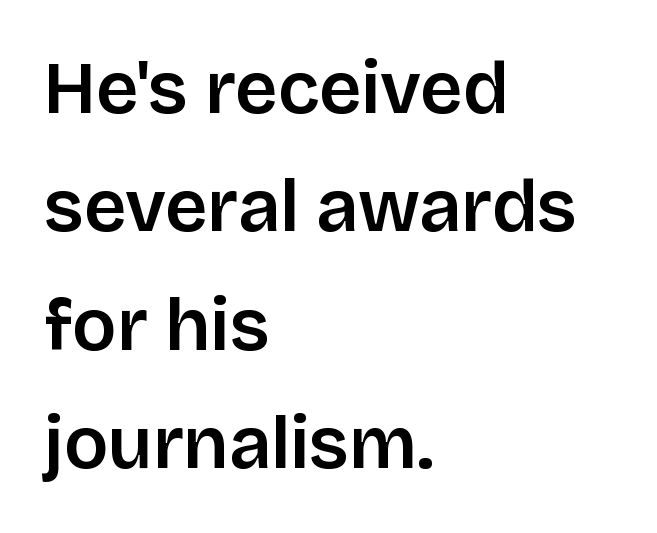
The image shows 74 px sans-serif type, upright; set left-aligned, normal line spacing (1.6x), normal letter spacing, not underlined; low stroke contrast and a large x-height.
